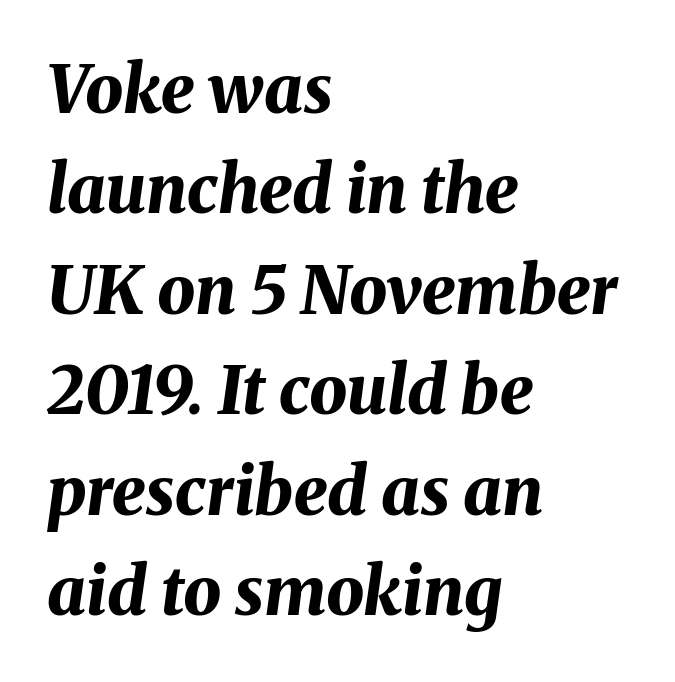
{"italic": "yes", "lean": "right", "slant_degrees": 8, "bold": "yes", "weight": "bold", "width": "normal", "stroke_contrast": "medium", "x_height": "medium", "monospaced": "no", "underline": "no", "align": "left", "line_spacing": "normal", "line_spacing_ratio": 1.5, "letter_spacing": "normal", "letter_spacing_em": 0.0, "glyph_px": 67}
